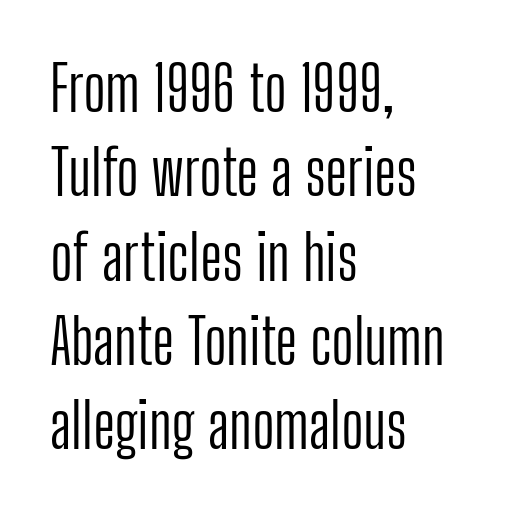
The image shows 62 px light, condensed sans-serif type, upright; set left-aligned, normal line spacing (1.36x), normal letter spacing, not underlined; low stroke contrast and a medium x-height.
